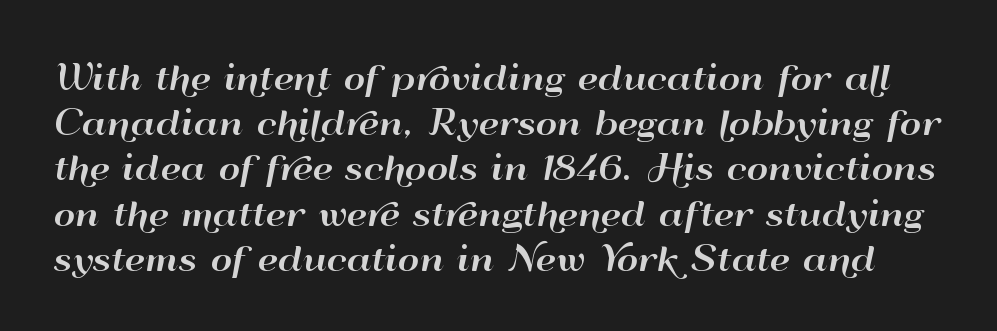
In terms of letterform style, serifs are entirely absent. Descenders hang freely into open space. The letterforms sit shoulder to shoulder at normal distance. Note the varied advance widths — an 'i' is clearly narrower than an 'm'. The rendering uses a moderate line-height, typical for paragraphs.
